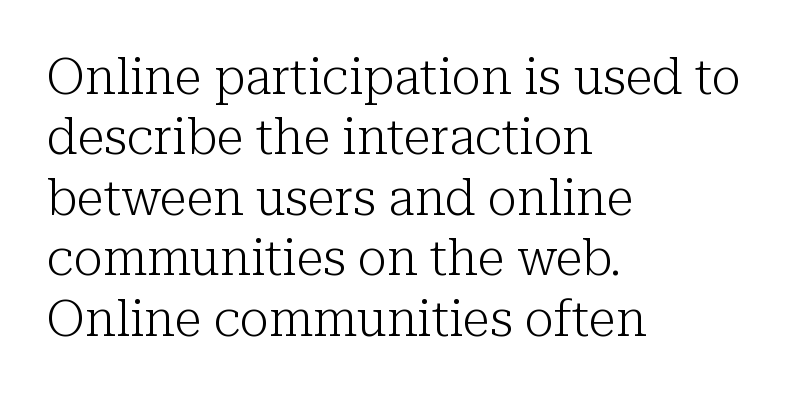
The image shows 50 px light serif type, upright; set left-aligned, line spacing 1.21x, normal letter spacing, not underlined; low stroke contrast and a medium x-height.
